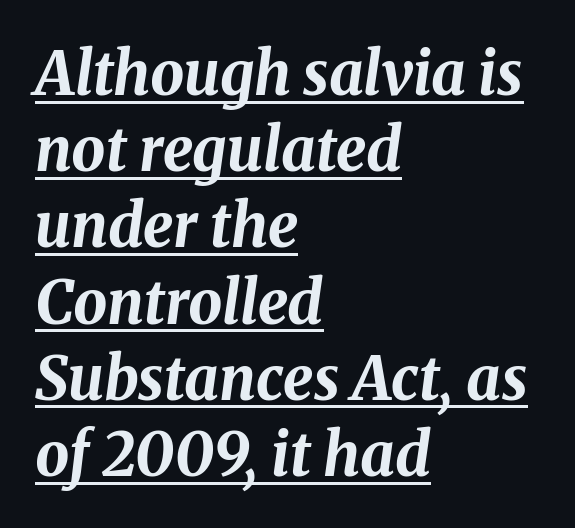
These lines keep a tight, regular rhythm from letter to letter. Proportional: the letters do not fall into vertical columns. The rendering applies a slant to the glyphs. The setting favours the left margin, as ordinary paragraphs usually do. Is the type bold? Yes — the strokes are clearly thick and heavy.
